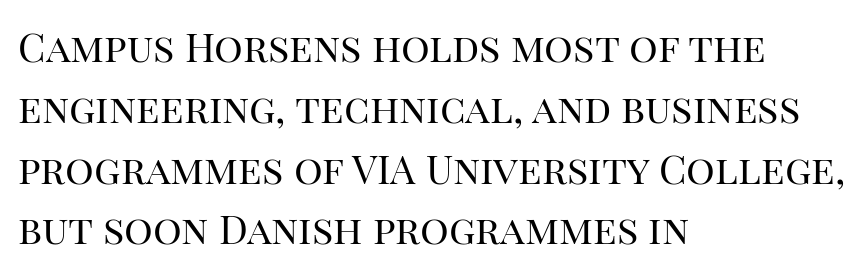
Just letters on the line, the space beneath them empty. The rendering uses a moderate line-height, typical for paragraphs. No extra tracking has been applied to these lines. Each letter's strokes conclude with small projecting serifs. Looks like regular typesetting: each glyph gets only the width it needs.
